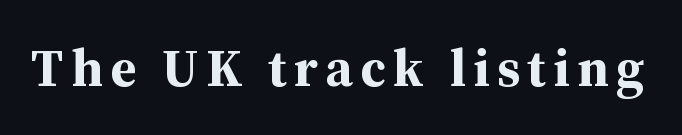
{"serif": "yes", "italic": "no", "bold": "yes", "weight": "bold", "width": "normal", "stroke_contrast": "medium", "x_height": "medium", "monospaced": "no", "underline": "no", "glyph_px": 53}
